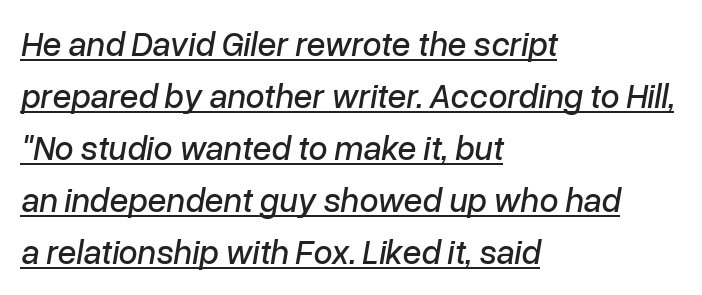
Q: Is the text italic (slanted)? A: Yes, it leans right by about 10 degrees.
Q: Is the text underlined? A: Yes.
Q: How is the paragraph aligned? A: Left-aligned.
Q: Is the spacing between letters normal or unusually wide? A: Normal.
Q: Is the spacing between lines tight, normal or loose? A: Normal.
Q: Width (condensed, normal, or wide)? A: Normal.
Q: Stroke contrast? A: Low.
Q: x-height? A: Medium.
Q: Monospaced? A: No.
